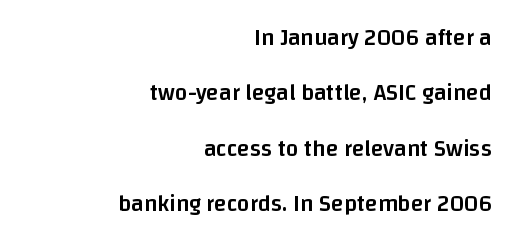
{"italic": "no", "bold": "semi", "underline": "no", "align": "right", "line_spacing": "loose", "line_spacing_ratio": 2.41, "letter_spacing": "normal", "letter_spacing_em": 0.0, "glyph_px": 23}
